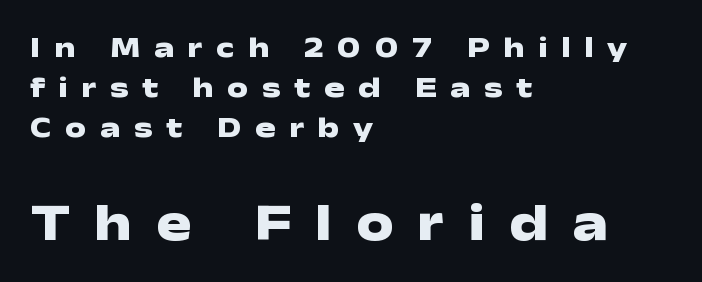
{"serif": "no", "italic": "no", "bold": "yes", "weight": "heavy", "width": "wide", "stroke_contrast": "low", "x_height": "medium", "monospaced": "no", "underline": "no", "align": "left", "line_spacing": "normal", "line_spacing_ratio": 1.33, "letter_spacing": "wide", "letter_spacing_em": 0.45, "larger_block": "second", "size_ratio": 1.77, "glyph_px": 53}
